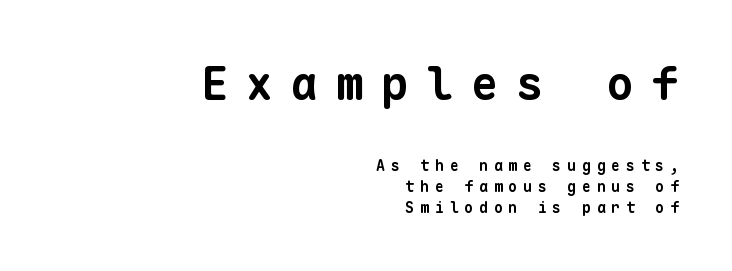
Q: Is the text bold? A: Yes.
Q: Is the typeface a serif or a sans-serif typeface? A: Sans-serif.
Q: Is the text underlined? A: No.
Q: How is the paragraph aligned? A: Right-aligned.
Q: Is the spacing between letters normal or unusually wide? A: Unusually wide.
Q: Is the spacing between lines tight, normal or loose? A: Normal.
Q: Which block of text is set in a larger size, the first (top) or the second (bottom)? A: The first (top) one.
Q: Width (condensed, normal, or wide)? A: Normal.
Q: Stroke contrast? A: Low.
Q: x-height? A: Medium.
Q: Monospaced? A: Yes.
